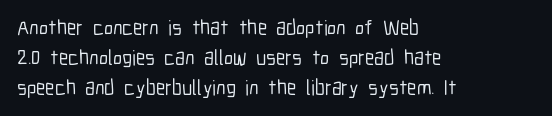
Q: Is the text italic (slanted)? A: No, it is upright.
Q: Is the text underlined? A: No.
Q: How is the paragraph aligned? A: Left-aligned.
Q: Is the spacing between letters normal or unusually wide? A: Normal.
Q: Is the spacing between lines tight, normal or loose? A: Normal.
